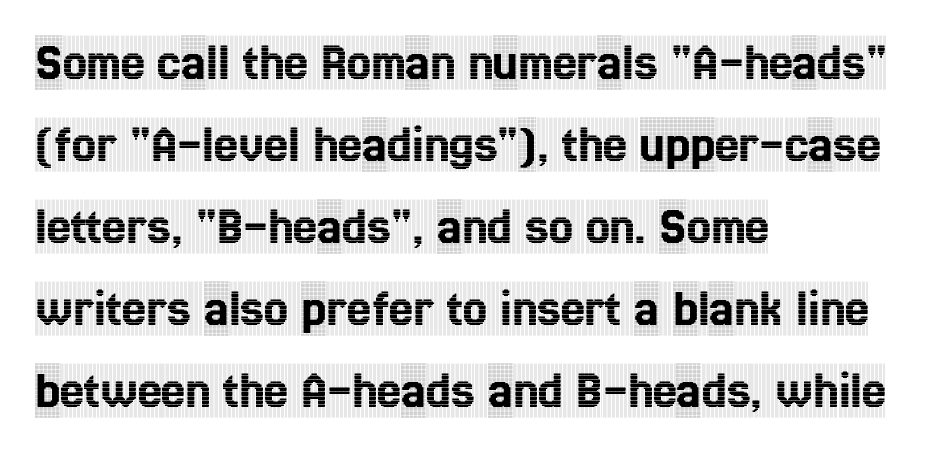
The image shows 54 px condensed serif type, upright; set left-aligned, normal line spacing (1.52x), normal letter spacing, not underlined; a large x-height.
